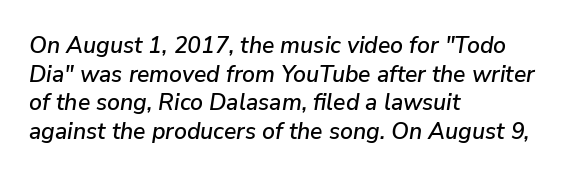
Italic? Definitely — the glyphs are oblique. The space beneath each line is pristine and unruled. Between one letter and the next there's only the usual sliver of space. Left-aligned paragraph, ragged on the right.
